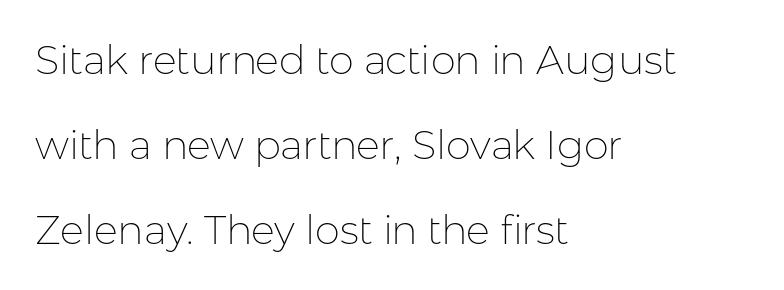
Line beginnings align vertically; line endings do not. Designer's note — italics off, roman on. Each letter keeps its own natural width here, so spacing adapts to shape. Plain, unruled lines of type. The type is set solid horizontally, with unmodified tracking.
